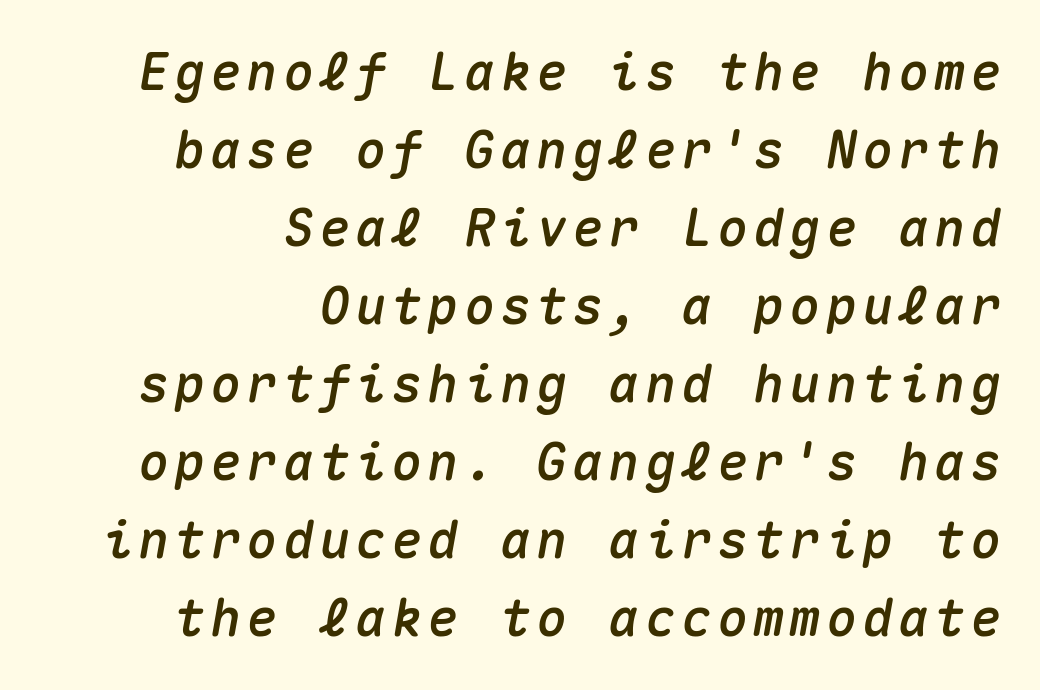
The image shows 51 px text type, italic (leaning right), monospaced; set right-aligned, normal line spacing (1.53x), not underlined; medium stroke contrast and a medium x-height.
